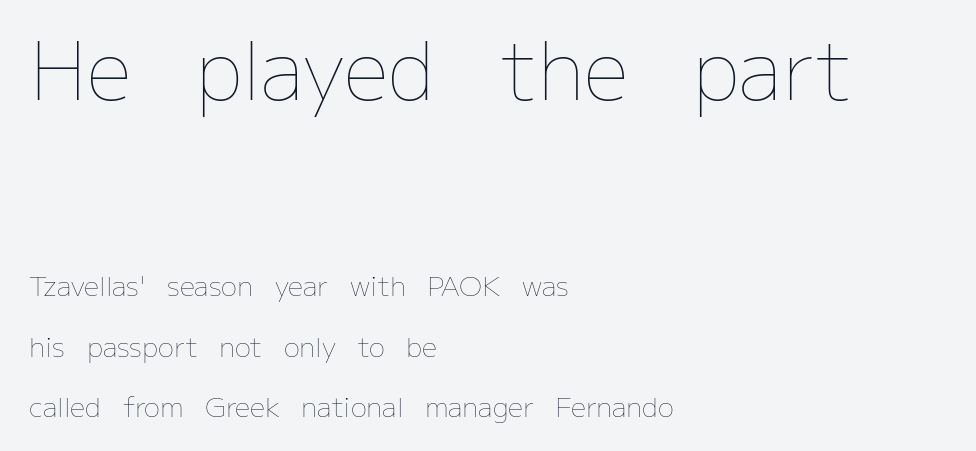
Q: Is the text bold? A: No.
Q: Is the text italic (slanted)? A: No, it is upright.
Q: Is the text underlined? A: No.
Q: How is the paragraph aligned? A: Left-aligned.
Q: Is the spacing between letters normal or unusually wide? A: Normal.
Q: Is the spacing between lines tight, normal or loose? A: Loose.
Q: Which block of text is set in a larger size, the first (top) or the second (bottom)? A: The first (top) one.
Q: Width (condensed, normal, or wide)? A: Normal.
Q: Stroke contrast? A: Low.
Q: x-height? A: Medium.
Q: Monospaced? A: No.
